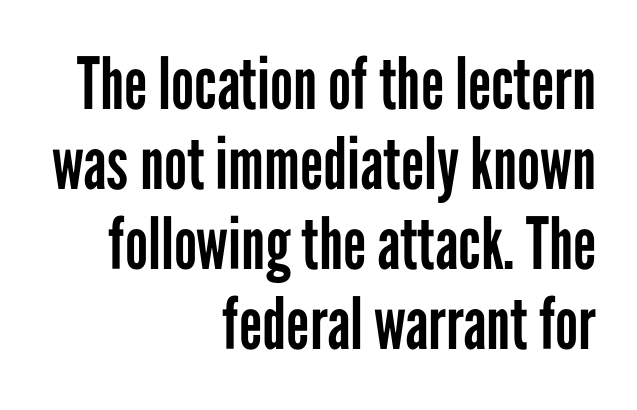
The image shows 72 px regular-weight, condensed sans-serif type, upright; set right-aligned, tight line spacing (1.11x), normal letter spacing, not underlined; low stroke contrast and a medium x-height.
